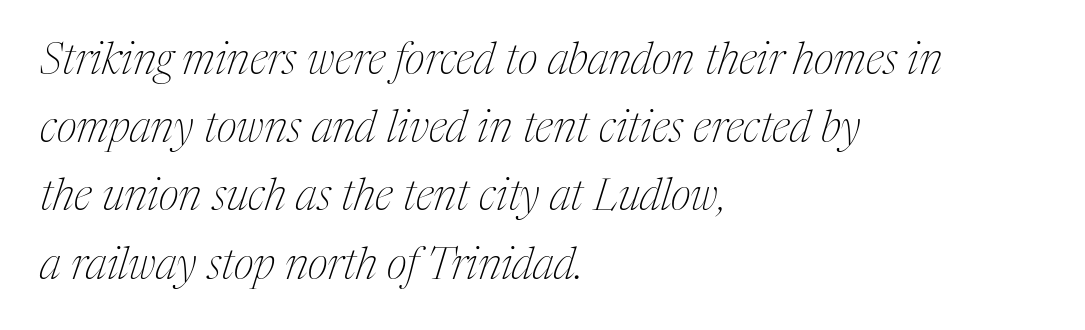
The image shows 44 px thin, condensed serif type, italic (leaning right); set left-aligned, normal line spacing (1.55x), normal letter spacing, not underlined; medium stroke contrast and a medium x-height.
